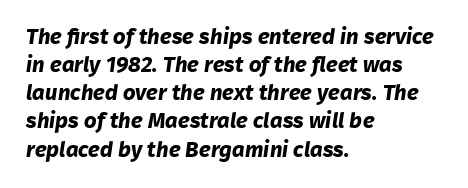
The image shows 22 px bold type; set left-aligned, normal line spacing (1.28x), normal letter spacing, not underlined.
